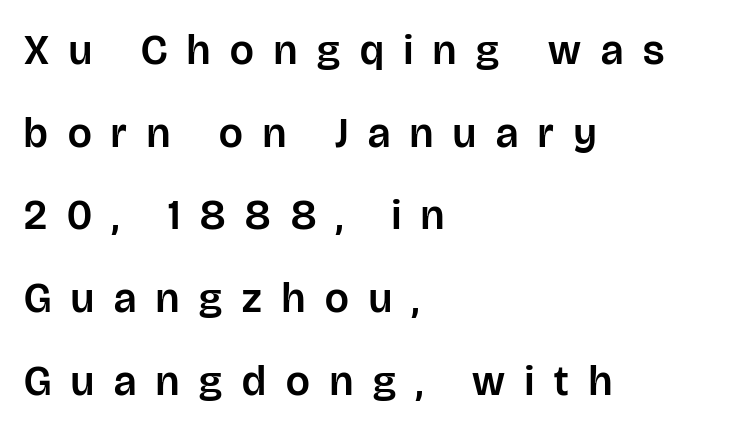
Type style note: lacks serifs. The font's upright variant was chosen for this text. The letterforms stand isolated, each surrounded by extra space. Rule under the text: the space is simply empty.
